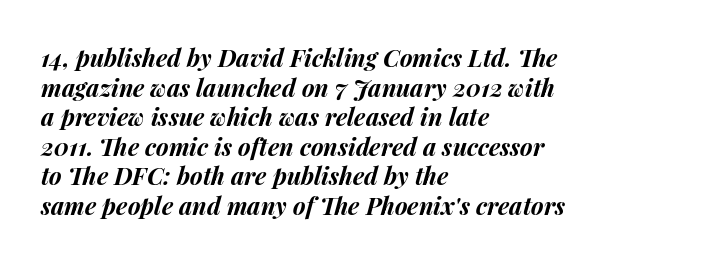
Q: Is the text bold? A: Yes.
Q: Is the text italic (slanted)? A: Yes, it leans right by about 14 degrees.
Q: Is the text underlined? A: No.
Q: How is the paragraph aligned? A: Left-aligned.
Q: Is the spacing between letters normal or unusually wide? A: Normal.
